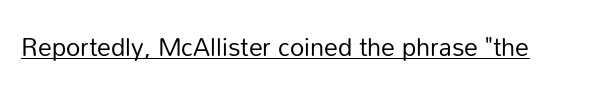
Q: Is the text bold? A: No.
Q: Is the text italic (slanted)? A: No, it is upright.
Q: Is the text underlined? A: Yes.
Q: Is the spacing between letters normal or unusually wide? A: Normal.
